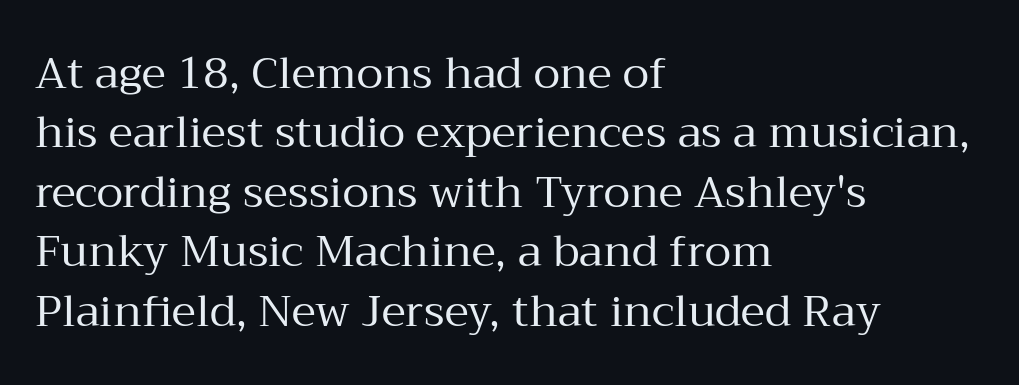
Successive baselines arrive at the customary interval. The foot of each line stays bare and open. The text block is weighted toward the left margin, trailing off unevenly rightward. Nothing heavy about these letters — not bold at all. You could not count columns in this text — the font is proportionally spaced.
